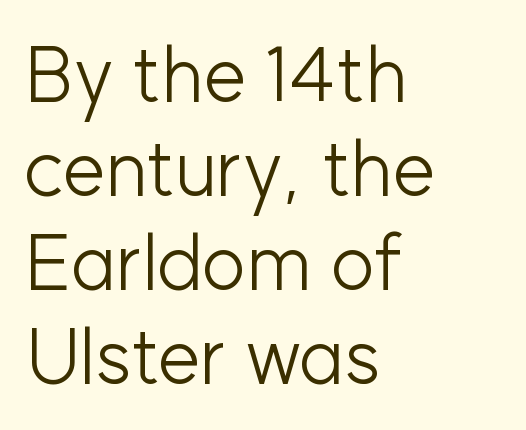
If you drew a ruler down the left edge, every line would touch it. Nope, not italic — everything's standing straight. Looks like regular typesetting: each glyph gets only the width it needs. Plain, unruled lines of type. The characters display no serif detailing; their extremities are plain.
